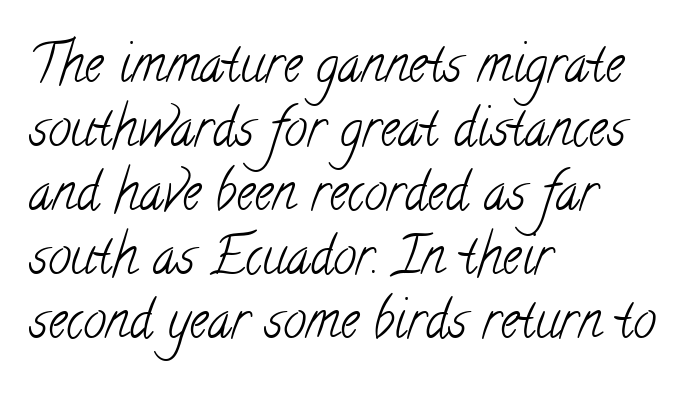
The image shows 52 px light, condensed serif type; set left-aligned, line spacing 1.23x, normal letter spacing, not underlined; low stroke contrast and a small x-height.
